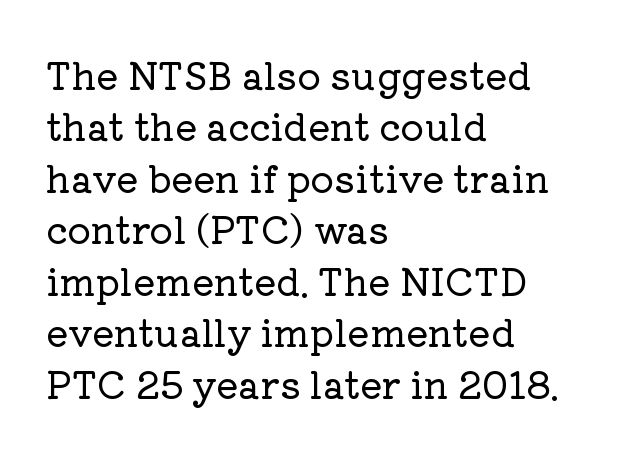
The type sits square on the baseline with zero lean. The text block is weighted toward the left margin, trailing off unevenly rightward. Clear beneath every line of the passage. What's the leading like? Ordinary, nothing unusual.
